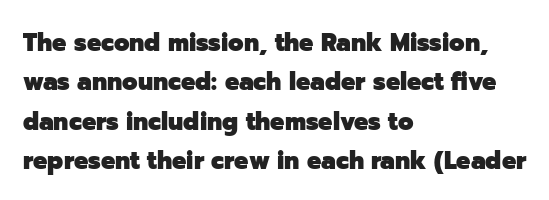
The image shows 25 px bold type, upright; set left-aligned, normal line spacing (1.58x), normal letter spacing, not underlined.
